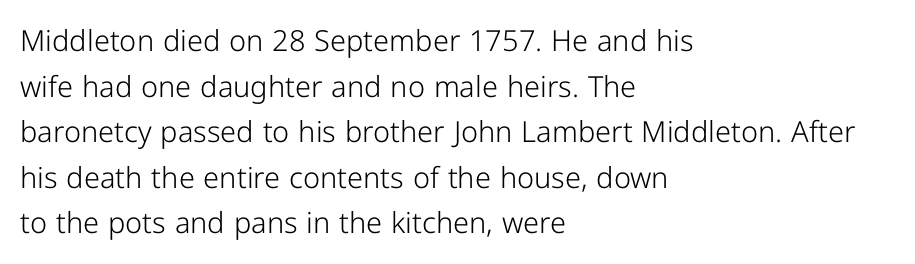
Q: Is the text bold? A: No.
Q: Is the text italic (slanted)? A: No, it is upright.
Q: Is the typeface a serif or a sans-serif typeface? A: Sans-serif.
Q: Is the text underlined? A: No.
Q: How is the paragraph aligned? A: Left-aligned.
Q: Is the spacing between letters normal or unusually wide? A: Normal.
Q: Is the spacing between lines tight, normal or loose? A: Normal.
Q: Width (condensed, normal, or wide)? A: Normal.
Q: Stroke contrast? A: Low.
Q: x-height? A: Medium.
Q: Monospaced? A: No.
